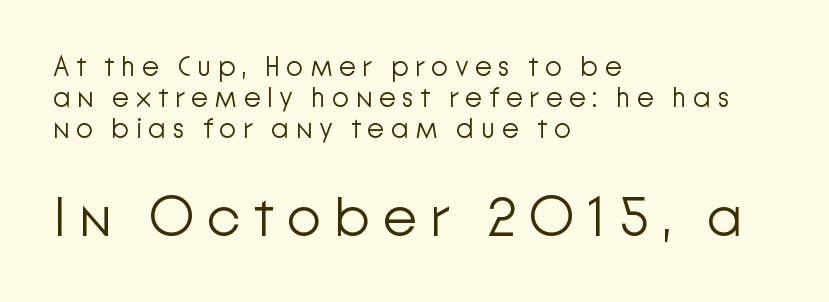
The image shows 56 px light sans-serif type, upright; set left-aligned, tight line spacing (1.11x), unusually wide letter spacing (+0.22 em), not underlined; the second (bottom) block is 2.0x larger; low stroke contrast and a medium x-height.
